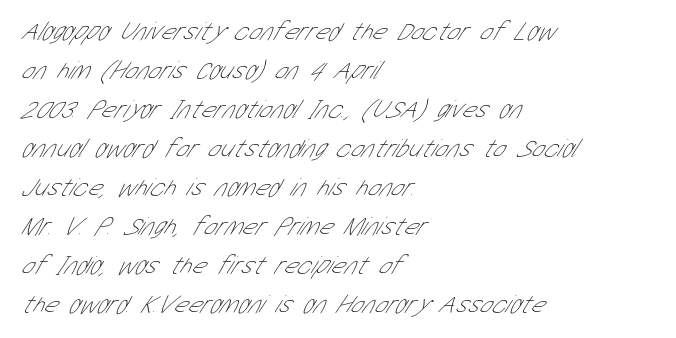
{"bold": "no", "underline": "no", "align": "left", "line_spacing": "normal", "line_spacing_ratio": 1.5, "letter_spacing": "normal", "letter_spacing_em": 0.0, "glyph_px": 26}
